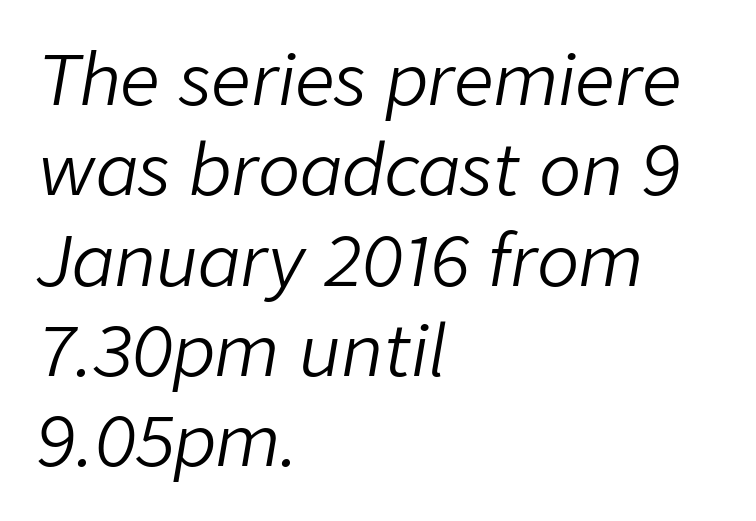
{"italic": "yes", "lean": "right", "slant_degrees": 9, "bold": "no", "weight": "light", "width": "normal", "stroke_contrast": "low", "x_height": "medium", "monospaced": "no", "underline": "no", "align": "left", "line_spacing": "normal", "line_spacing_ratio": 1.29, "letter_spacing": "normal", "letter_spacing_em": 0.0, "glyph_px": 70}
